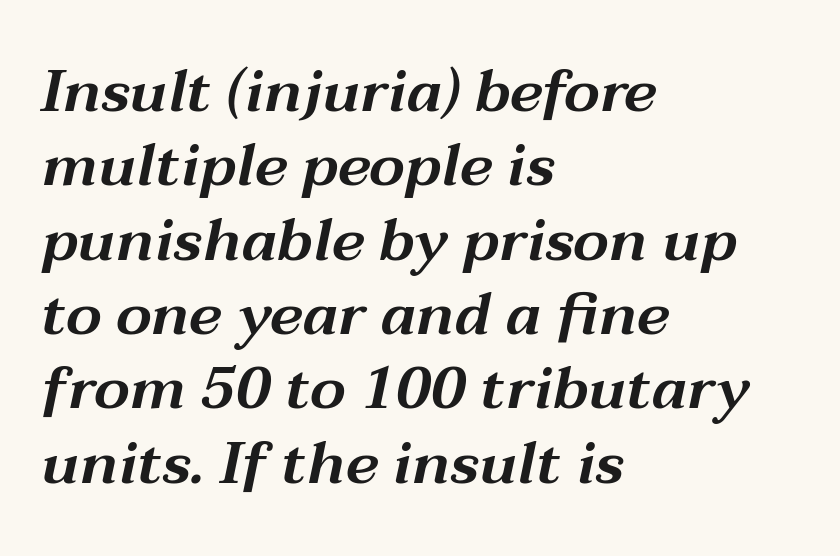
{"italic": "yes", "lean": "right", "slant_degrees": 12, "width": "wide", "stroke_contrast": "medium", "x_height": "medium", "monospaced": "no", "underline": "no", "align": "left", "line_spacing": "normal", "line_spacing_ratio": 1.26, "letter_spacing": "normal", "letter_spacing_em": 0.0, "glyph_px": 59}
